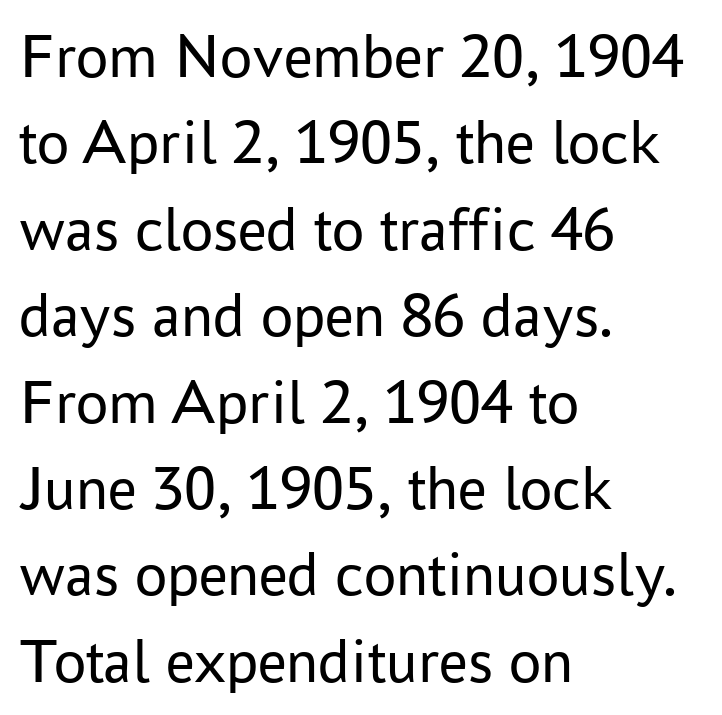
Q: Is the text bold? A: No.
Q: Is the text italic (slanted)? A: No, it is upright.
Q: Is the typeface a serif or a sans-serif typeface? A: Sans-serif.
Q: Is the text underlined? A: No.
Q: How is the paragraph aligned? A: Left-aligned.
Q: Is the spacing between letters normal or unusually wide? A: Normal.
Q: Is the spacing between lines tight, normal or loose? A: Normal.
Q: Width (condensed, normal, or wide)? A: Normal.
Q: Stroke contrast? A: Low.
Q: x-height? A: Medium.
Q: Monospaced? A: No.
